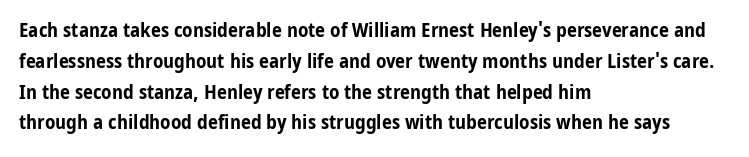
Q: Is the text bold? A: Yes.
Q: Is the text italic (slanted)? A: No, it is upright.
Q: Is the text underlined? A: No.
Q: How is the paragraph aligned? A: Left-aligned.
Q: Is the spacing between letters normal or unusually wide? A: Normal.
Q: Is the spacing between lines tight, normal or loose? A: Normal.
